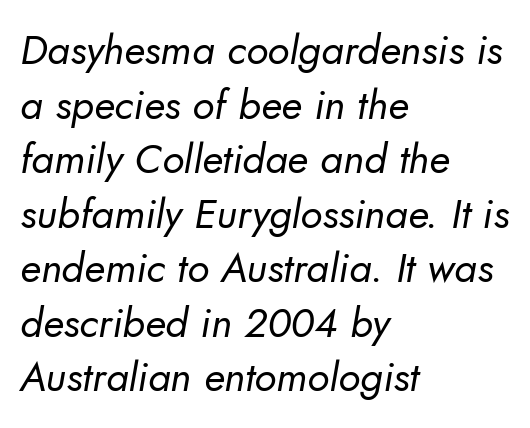
{"serif": "no", "bold": "no", "weight": "regular", "width": "normal", "stroke_contrast": "low", "x_height": "small", "monospaced": "no", "underline": "no", "align": "left", "line_spacing": "normal", "line_spacing_ratio": 1.33, "letter_spacing": "normal", "letter_spacing_em": 0.0, "glyph_px": 41}
